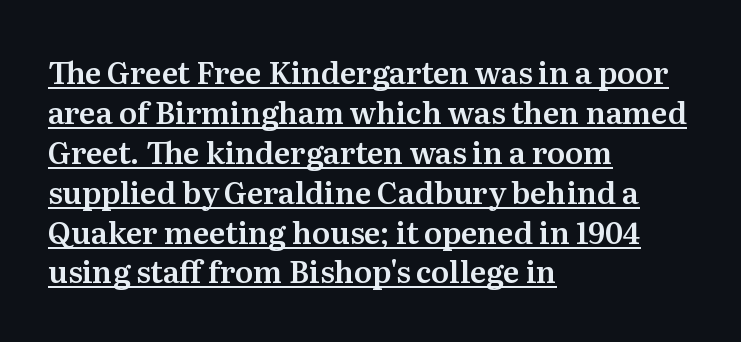
Q: Is the text italic (slanted)? A: No, it is upright.
Q: Is the typeface a serif or a sans-serif typeface? A: Serif.
Q: Is the text underlined? A: Yes.
Q: How is the paragraph aligned? A: Left-aligned.
Q: Is the spacing between letters normal or unusually wide? A: Normal.
Q: Is the spacing between lines tight, normal or loose? A: Normal.
Q: Width (condensed, normal, or wide)? A: Normal.
Q: Stroke contrast? A: Medium.
Q: x-height? A: Medium.
Q: Monospaced? A: No.
